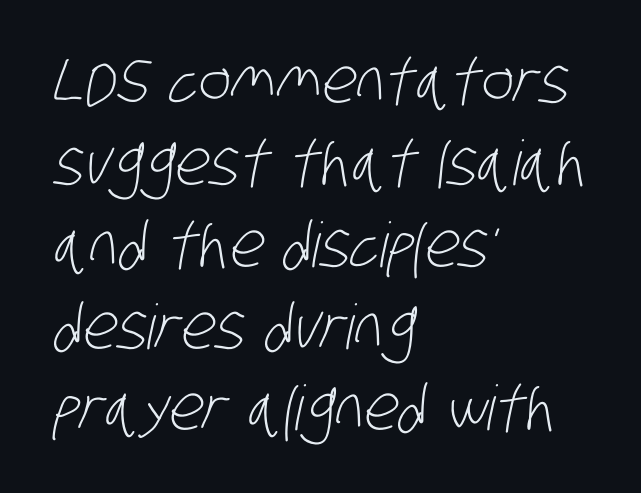
The image shows 62 px light, condensed sans-serif type; set left-aligned, normal line spacing (1.32x), normal letter spacing, not underlined; low stroke contrast and a large x-height.
